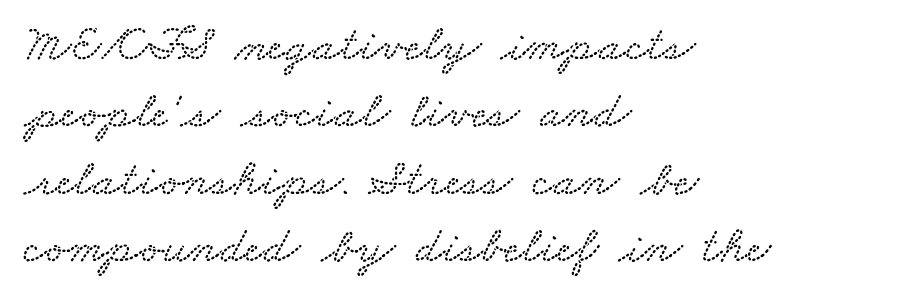
The image shows 51 px wide type; set left-aligned, normal line spacing (1.32x), normal letter spacing, not underlined; low stroke contrast and a small x-height.
